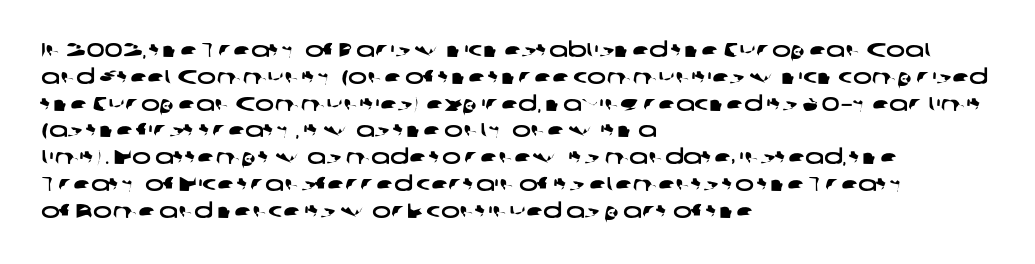
Summary of vertical rhythm: regular, with standard interline spacing. Descender tails drop into unmarked territory. The horizontal fit of the characters is conventional and even. Leftover space on each line is placed entirely after the last word.
